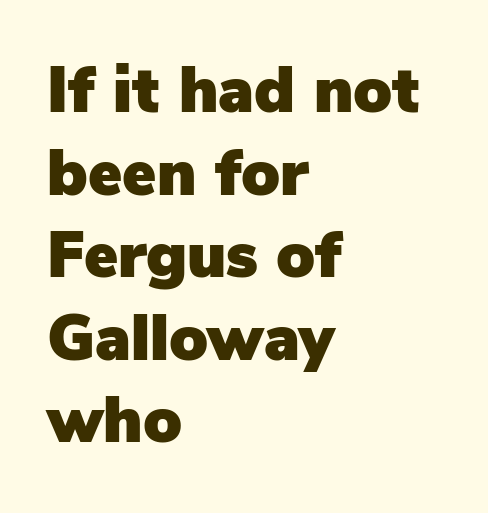
Q: Is the text italic (slanted)? A: No, it is upright.
Q: Is the typeface a serif or a sans-serif typeface? A: Sans-serif.
Q: Is the text underlined? A: No.
Q: How is the paragraph aligned? A: Left-aligned.
Q: Is the spacing between letters normal or unusually wide? A: Normal.
Q: Is the spacing between lines tight, normal or loose? A: Normal.
Q: Width (condensed, normal, or wide)? A: Normal.
Q: Stroke contrast? A: Low.
Q: x-height? A: Medium.
Q: Monospaced? A: No.
